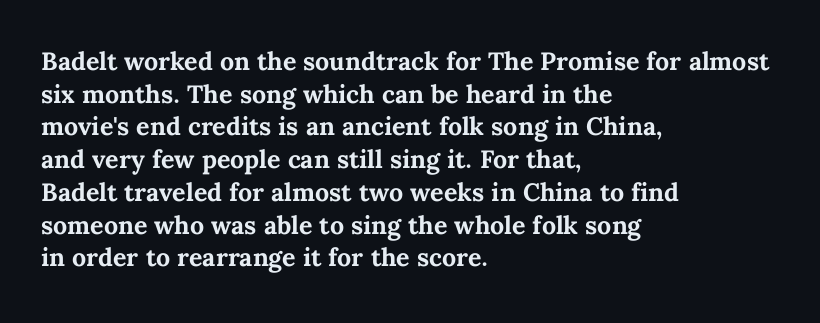
The image shows 25 px bold type, upright; set left-aligned, normal line spacing (1.31x), normal letter spacing, not underlined.
